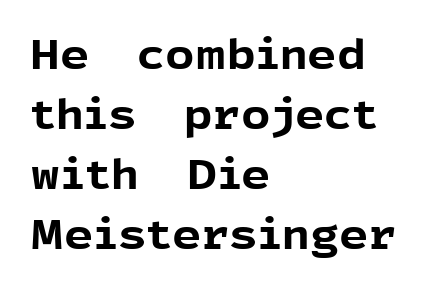
The letters advance in unequal steps, a hallmark of proportional type. Each letter's strokes conclude bluntly, with no projecting serifs. Regarding leading, the lines here are spaced in the standard way. The specimen reads as upright at a glance. Notice how the passage keeps a crisp vertical edge on the left only.
